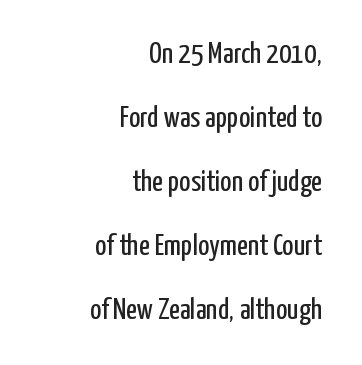
Q: Is the text bold? A: No.
Q: Is the text italic (slanted)? A: No, it is upright.
Q: Is the typeface a serif or a sans-serif typeface? A: Sans-serif.
Q: Is the text underlined? A: No.
Q: How is the paragraph aligned? A: Right-aligned.
Q: Is the spacing between letters normal or unusually wide? A: Normal.
Q: Is the spacing between lines tight, normal or loose? A: Loose.
Q: Width (condensed, normal, or wide)? A: Condensed.
Q: Stroke contrast? A: Low.
Q: x-height? A: Medium.
Q: Monospaced? A: No.
